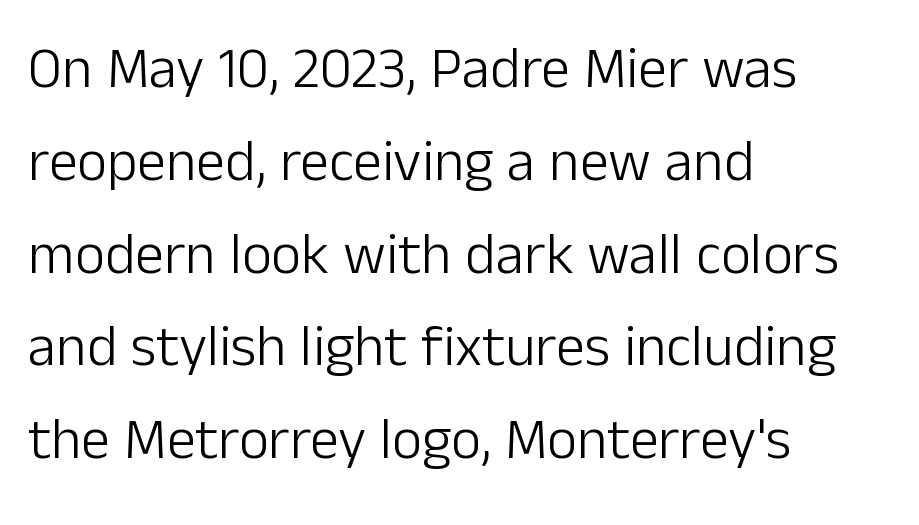
Glance below the letters and you will spot only blank space. The paragraph shown leans on its left margin. Vertically, the passage feels balanced, rows spaced as you'd expect. Think standard paragraph weight, or any step lighter than that. You can tell it's not italic because the verticals are truly vertical. Letterform terminals end flat and unadorned throughout the passage.
